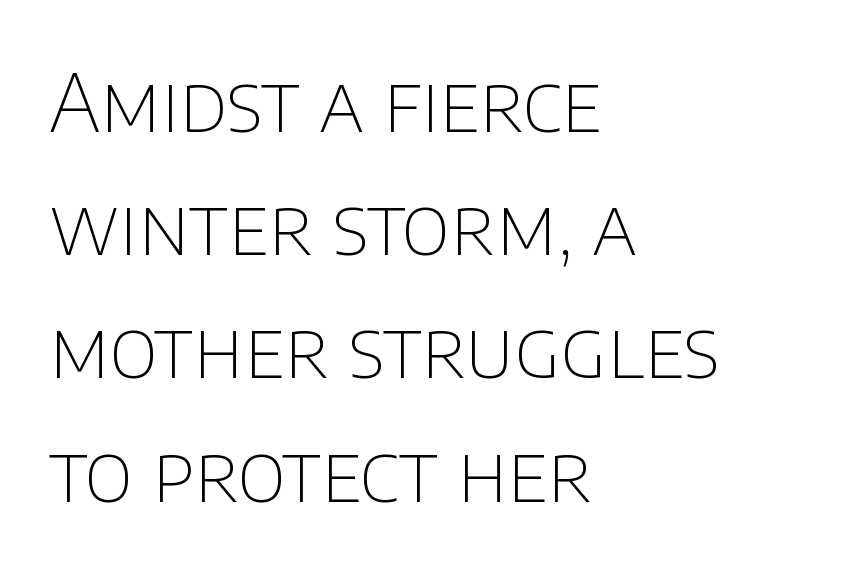
{"serif": "no", "italic": "no", "bold": "no", "weight": "thin", "width": "normal", "stroke_contrast": "low", "x_height": "large", "monospaced": "no", "underline": "no", "align": "left", "line_spacing": "normal", "line_spacing_ratio": 1.54, "letter_spacing": "normal", "letter_spacing_em": 0.0, "glyph_px": 80}
